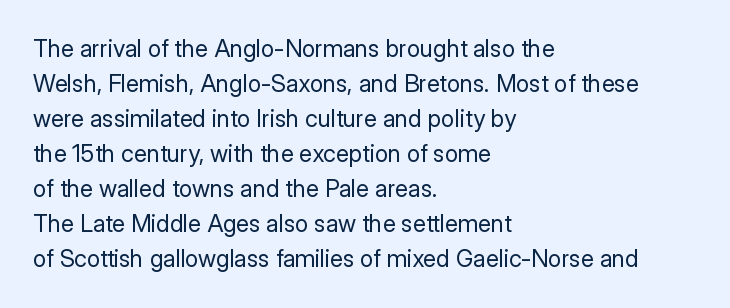
The image shows 24 px text type, upright; set left-aligned, normal line spacing (1.46x), normal letter spacing, not underlined.
